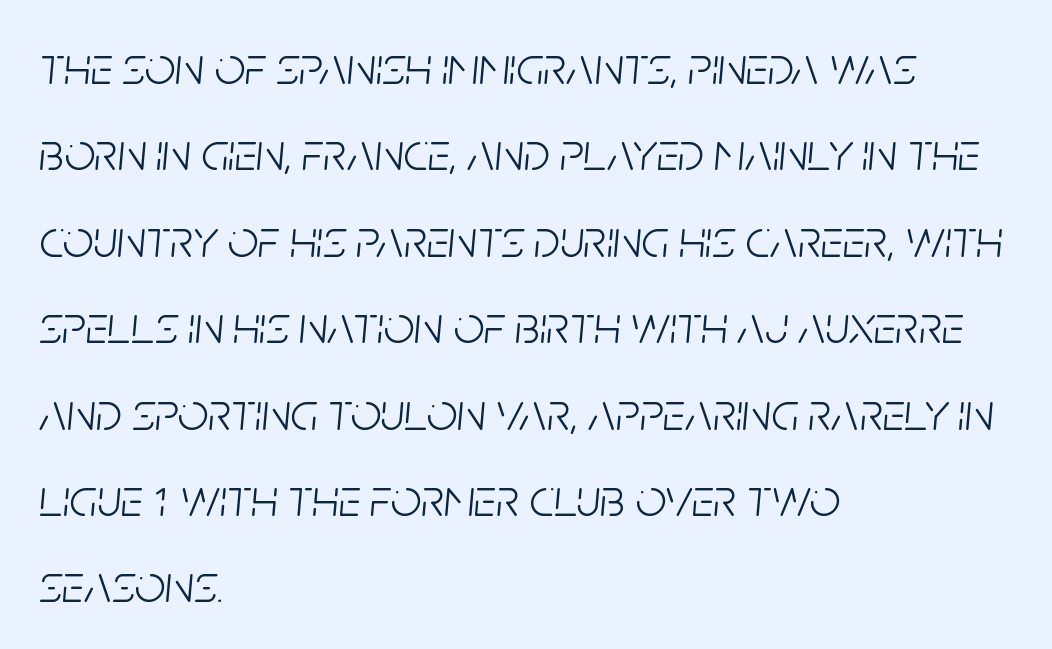
No letter is thick-stroked: the sample isn't bold. Each line starts at the same left margin while the right side varies. Evenly set lines give the paragraph a standard silhouette. The letterforms sit shoulder to shoulder at normal distance.
